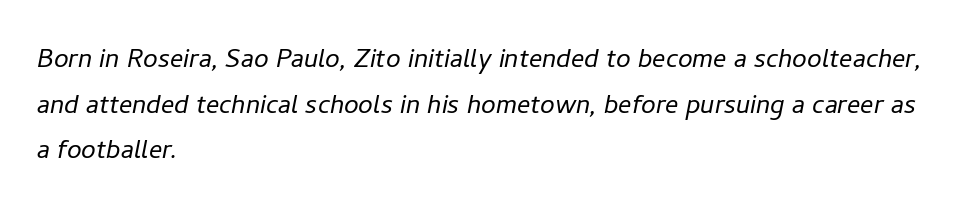
Each letter keeps its own natural width here, so spacing adapts to shape. How would I describe the line gaps? Plain and ordinary. Nobody touched the tracking dial on this one. This is not heavy type; no bold has been used.
